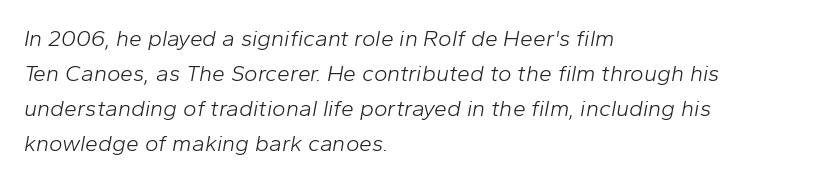
The glyphs look as if they've been sheared to an angle. Horizontal bands of white between lines are of average thickness. No heavy texture on the line: the type isn't bold. The rendering anchors every line to the left-hand side.
